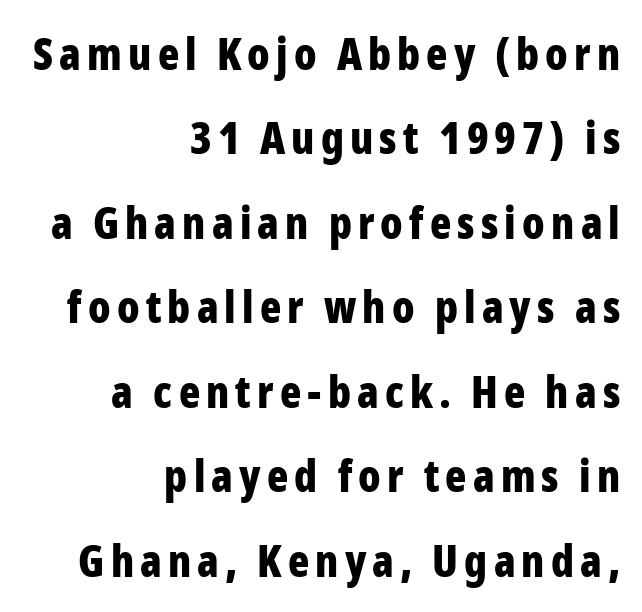
The image shows 44 px bold, condensed sans-serif type, upright; set right-aligned, loose line spacing (1.92x), not underlined; low stroke contrast and a medium x-height.
